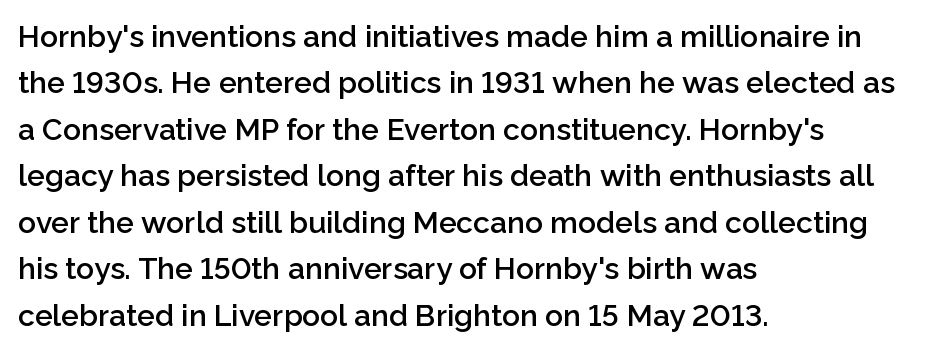
Q: Is the text bold? A: Semi-bold.
Q: Is the text italic (slanted)? A: No, it is upright.
Q: Is the typeface a serif or a sans-serif typeface? A: Sans-serif.
Q: Is the text underlined? A: No.
Q: How is the paragraph aligned? A: Left-aligned.
Q: Is the spacing between letters normal or unusually wide? A: Normal.
Q: Is the spacing between lines tight, normal or loose? A: Normal.
Q: Width (condensed, normal, or wide)? A: Normal.
Q: Stroke contrast? A: Low.
Q: x-height? A: Medium.
Q: Monospaced? A: No.
